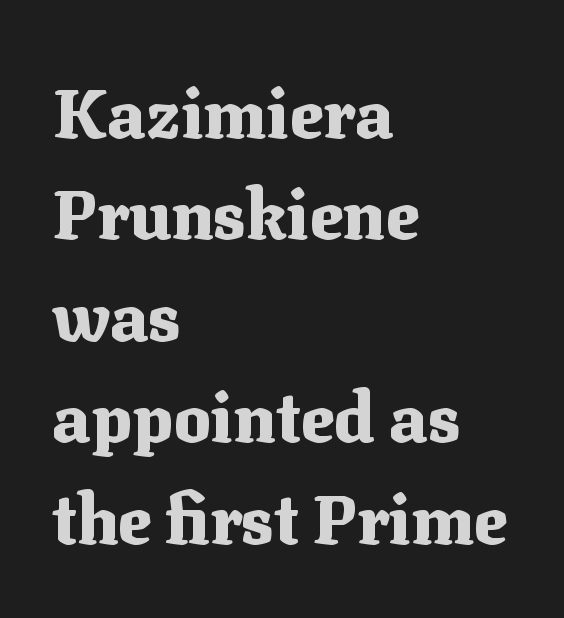
{"serif": "yes", "italic": "no", "bold": "yes", "weight": "heavy", "width": "normal", "stroke_contrast": "medium", "x_height": "medium", "monospaced": "no", "underline": "no", "align": "left", "line_spacing": "normal", "line_spacing_ratio": 1.47, "letter_spacing": "normal", "letter_spacing_em": 0.0, "glyph_px": 69}
